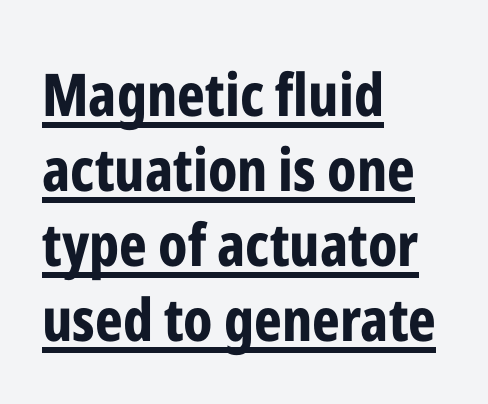
This sample has the flowing, uneven cadence of proportional lettering. The characters display no serif detailing; their extremities are plain. This is the regular roman posture of the typeface. The face used here appears with an underline applied.
